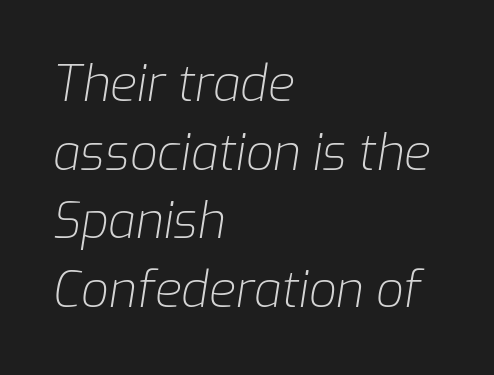
Q: Is the text bold? A: No.
Q: Is the text italic (slanted)? A: Yes, it leans right by about 9 degrees.
Q: Is the text underlined? A: No.
Q: How is the paragraph aligned? A: Left-aligned.
Q: Is the spacing between letters normal or unusually wide? A: Normal.
Q: Is the spacing between lines tight, normal or loose? A: Normal.
Q: Width (condensed, normal, or wide)? A: Normal.
Q: Stroke contrast? A: Low.
Q: x-height? A: Medium.
Q: Monospaced? A: No.
